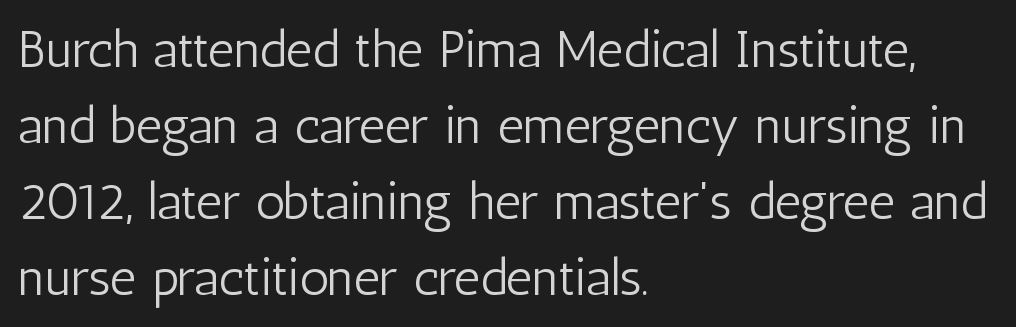
The image shows 52 px light, condensed sans-serif type, upright; set left-aligned, normal line spacing (1.46x), normal letter spacing, not underlined; low stroke contrast and a medium x-height.
